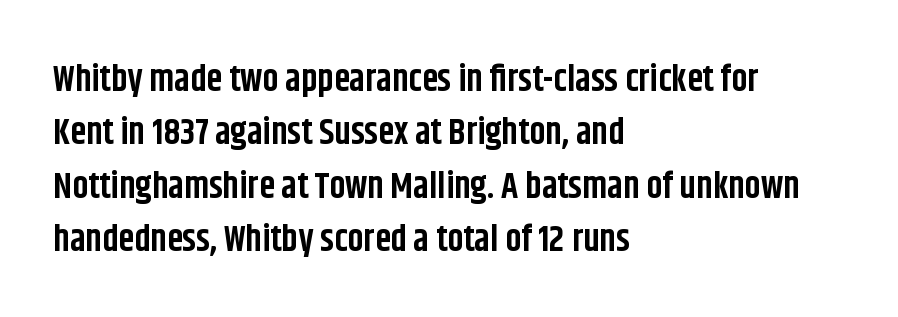
Tracking here is standard; glyphs follow each other at the usual distance. Style check: upright. If you measured baseline to baseline, you'd find a middling distance. The face used here has the dense, thick strokes of a bold. Character widths vary here, with narrow letters taking less room than wide ones. Observe the absence of serifs on each vertical stroke in this sample.
